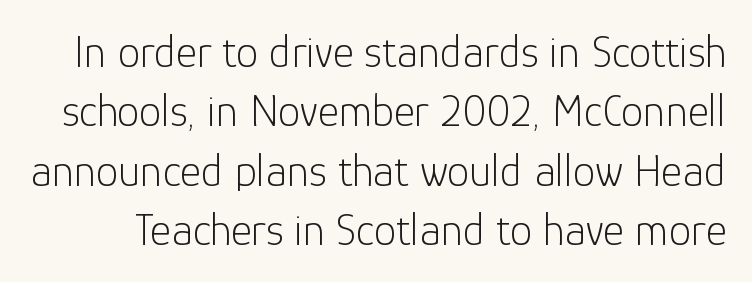
Q: Is the text bold? A: No.
Q: Is the text italic (slanted)? A: No, it is upright.
Q: Is the typeface a serif or a sans-serif typeface? A: Sans-serif.
Q: Is the text underlined? A: No.
Q: Is the spacing between letters normal or unusually wide? A: Normal.
Q: Is the spacing between lines tight, normal or loose? A: Normal.
Q: Width (condensed, normal, or wide)? A: Normal.
Q: Stroke contrast? A: Low.
Q: x-height? A: Medium.
Q: Monospaced? A: No.
